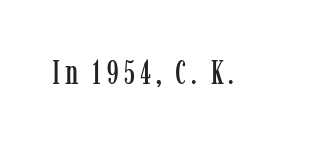
The image shows 33 px condensed serif type, upright; set not underlined; low stroke contrast and a medium x-height.
